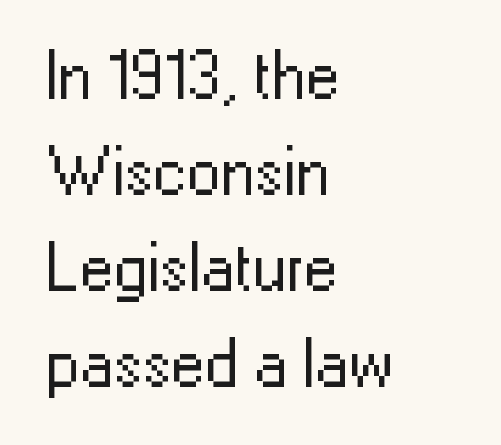
This is sans-serif lettering, the kind often seen on screens and signage. The letters stand straight up with perfectly vertical stems. Compared with typical body copy, the letter spacing here is the same. Glance below the letters and you will spot only blank space. Leading: standard. Stems and bowls with no extra thickness — not bold.
